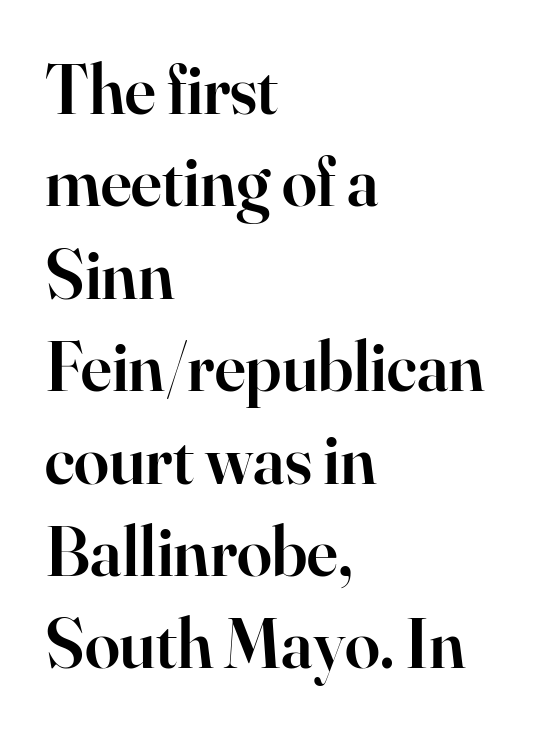
{"serif": "yes", "italic": "no", "bold": "semi", "weight": "semibold", "width": "normal", "stroke_contrast": "high", "x_height": "small", "monospaced": "no", "underline": "no", "align": "left", "line_spacing": "normal", "line_spacing_ratio": 1.32, "letter_spacing": "normal", "letter_spacing_em": 0.0, "glyph_px": 70}
